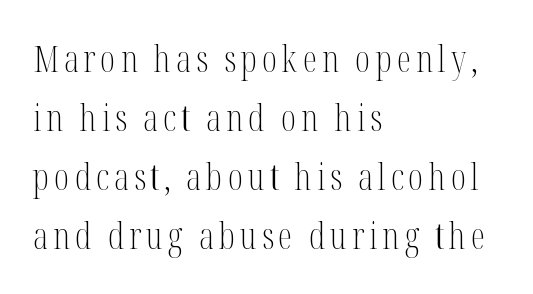
The image shows 36 px light, condensed serif type, upright; set left-aligned, normal line spacing (1.64x), not underlined; medium stroke contrast and a medium x-height.
